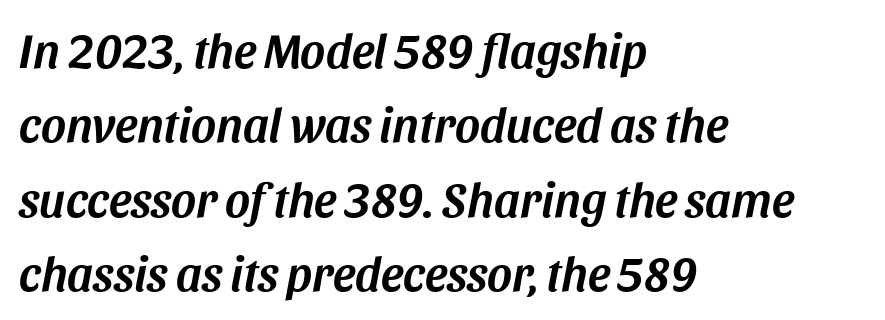
Q: Is the text italic (slanted)? A: Yes, it leans right by about 11 degrees.
Q: Is the text underlined? A: No.
Q: How is the paragraph aligned? A: Left-aligned.
Q: Is the spacing between letters normal or unusually wide? A: Normal.
Q: Is the spacing between lines tight, normal or loose? A: Normal.
Q: Width (condensed, normal, or wide)? A: Normal.
Q: Stroke contrast? A: Medium.
Q: x-height? A: Large.
Q: Monospaced? A: No.
